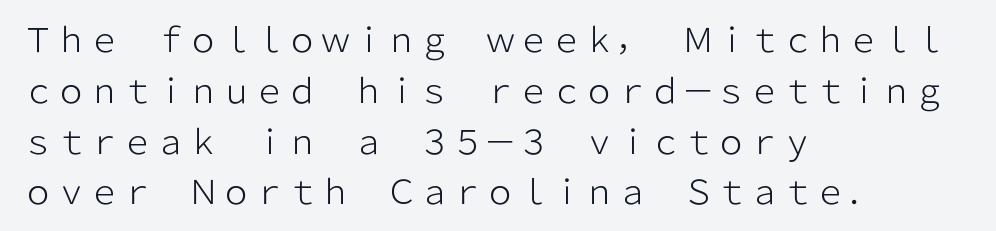
Q: Is the text bold? A: No.
Q: Is the text italic (slanted)? A: No, it is upright.
Q: Is the typeface a serif or a sans-serif typeface? A: Sans-serif.
Q: Is the text underlined? A: No.
Q: How is the paragraph aligned? A: Left-aligned.
Q: Is the spacing between letters normal or unusually wide? A: Normal.
Q: Is the spacing between lines tight, normal or loose? A: Normal.
Q: Width (condensed, normal, or wide)? A: Normal.
Q: Stroke contrast? A: Low.
Q: x-height? A: Medium.
Q: Monospaced? A: No.
